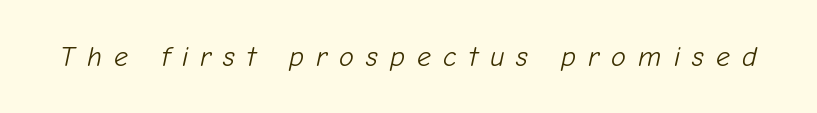
Q: Is the text bold? A: No.
Q: Is the text italic (slanted)? A: Yes, it leans right by about 12 degrees.
Q: Is the text underlined? A: No.
Q: Is the spacing between letters normal or unusually wide? A: Unusually wide.
Q: Width (condensed, normal, or wide)? A: Normal.
Q: Stroke contrast? A: Low.
Q: x-height? A: Medium.
Q: Monospaced? A: No.
